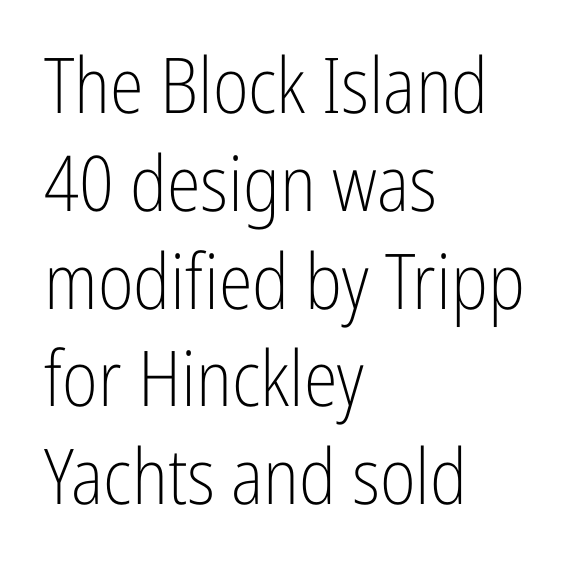
{"serif": "no", "italic": "no", "bold": "no", "weight": "light", "width": "condensed", "stroke_contrast": "low", "x_height": "medium", "monospaced": "no", "underline": "no", "align": "left", "line_spacing": "normal", "line_spacing_ratio": 1.27, "letter_spacing": "normal", "letter_spacing_em": 0.0, "glyph_px": 77}
